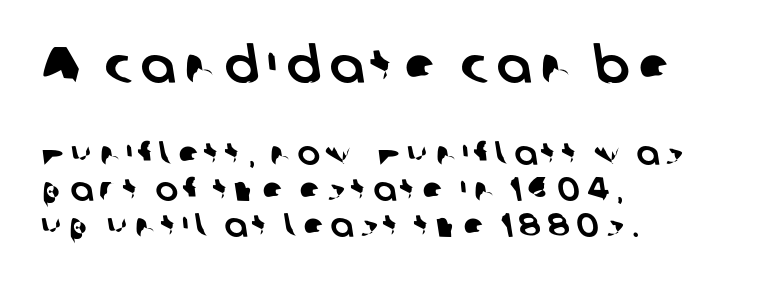
Notice how the passage keeps a crisp vertical edge on the left only. These two chunks differ in scale, with the top chunk taking the larger measure. These lines are rendered in a variable-pitch font. Vertical spacing — tight. The baseline area is clear.
